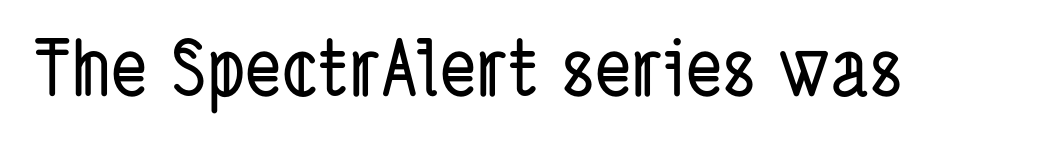
Q: Is the typeface a serif or a sans-serif typeface? A: Sans-serif.
Q: Is the text underlined? A: No.
Q: Is the spacing between letters normal or unusually wide? A: Normal.
Q: Width (condensed, normal, or wide)? A: Condensed.
Q: Stroke contrast? A: Low.
Q: x-height? A: Medium.
Q: Monospaced? A: No.
